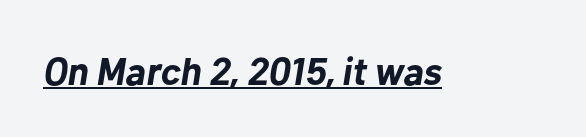
The image shows 39 px bold type, italic (leaning right); set normal letter spacing, underlined; low stroke contrast and a medium x-height.
